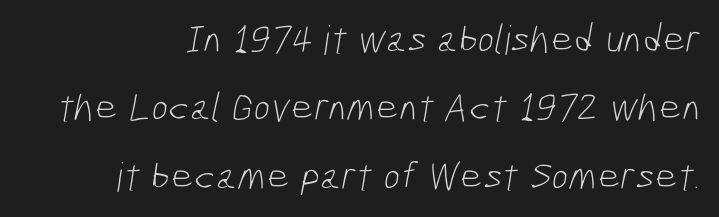
The letters advance in unequal steps, a hallmark of proportional type. The passage shown is not bold in any degree. The passage shown is typeset with a sans-serif family. The specimen omits any rule beneath the text block's lines.
